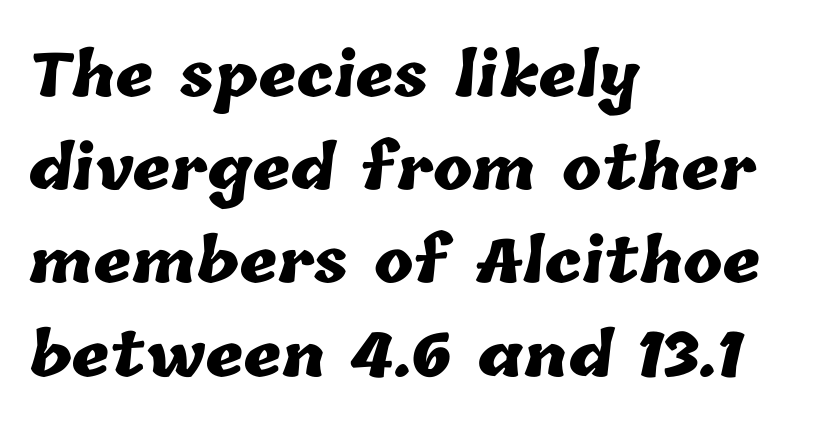
{"bold": "yes", "weight": "heavy", "width": "normal", "stroke_contrast": "low", "x_height": "medium", "monospaced": "no", "underline": "no", "align": "left", "line_spacing": "normal", "line_spacing_ratio": 1.58, "letter_spacing": "normal", "letter_spacing_em": 0.0, "glyph_px": 59}
